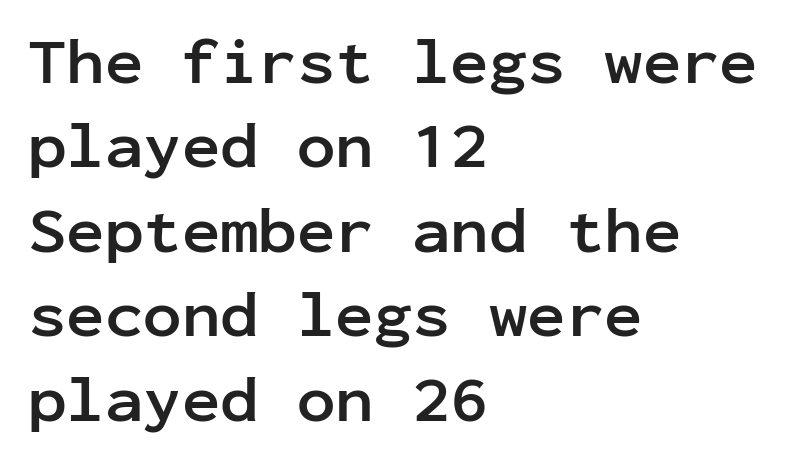
Only glyphs here, with clear space below each row. Line spacing here is normal. Weight check: bold — yes, fully. Words appear dense and cohesive because spacing is normal.
